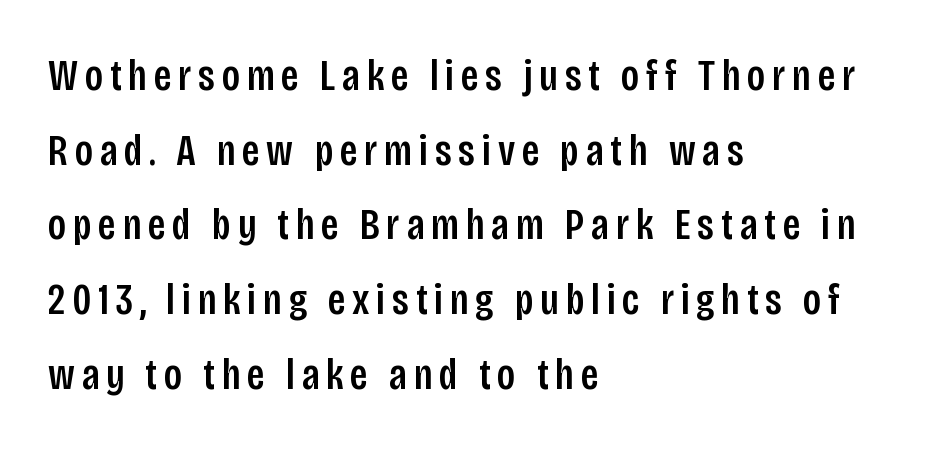
The image shows 45 px condensed sans-serif type, upright; set left-aligned, normal line spacing (1.66x), not underlined; low stroke contrast and a large x-height.
